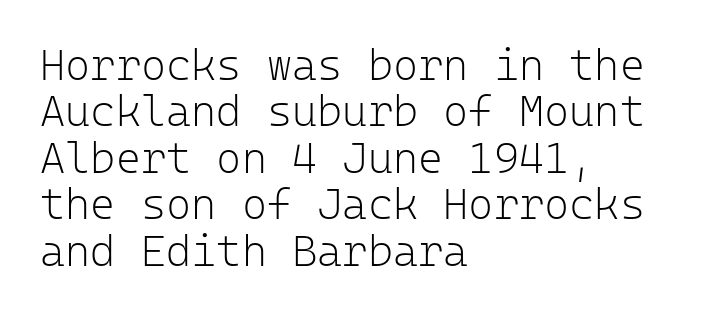
{"serif": "no", "italic": "no", "bold": "no", "weight": "light", "width": "normal", "stroke_contrast": "low", "x_height": "medium", "monospaced": "yes", "underline": "no", "align": "left", "line_spacing": "tight", "line_spacing_ratio": 1.08, "letter_spacing": "normal", "letter_spacing_em": 0.0, "glyph_px": 43}
